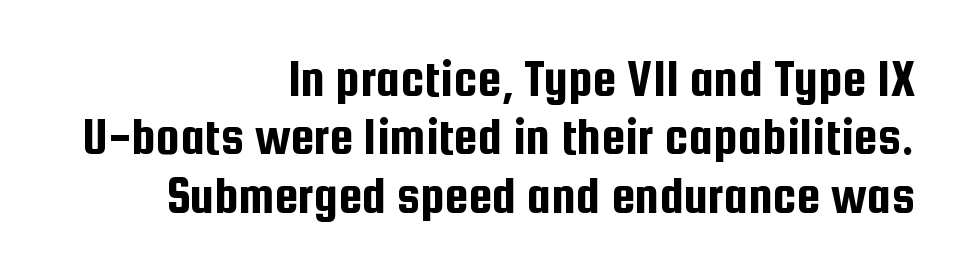
The image shows 54 px condensed sans-serif type, upright; set right-aligned, tight line spacing (1.08x), normal letter spacing, not underlined; low stroke contrast and a medium x-height.
